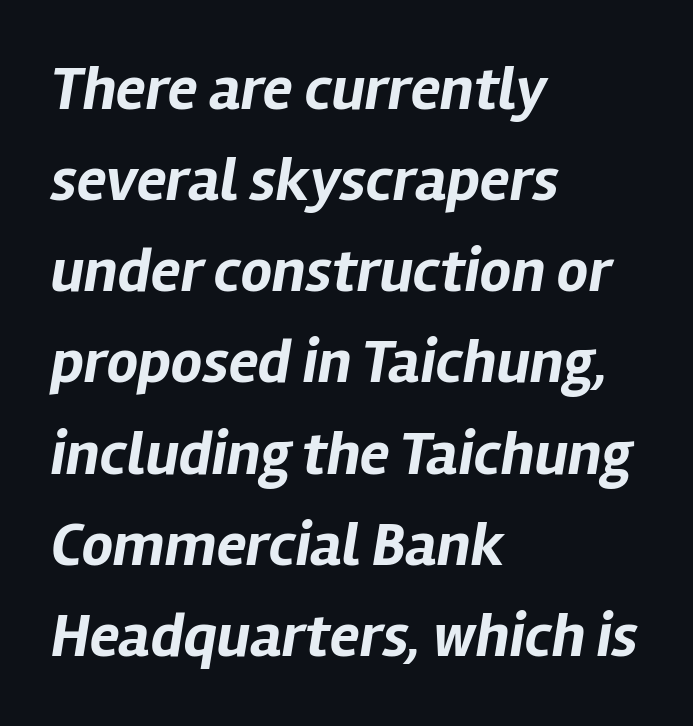
Q: Is the text bold? A: Yes.
Q: Is the text italic (slanted)? A: Yes, it leans right by about 12 degrees.
Q: Is the text underlined? A: No.
Q: How is the paragraph aligned? A: Left-aligned.
Q: Is the spacing between letters normal or unusually wide? A: Normal.
Q: Is the spacing between lines tight, normal or loose? A: Normal.
Q: Width (condensed, normal, or wide)? A: Normal.
Q: Stroke contrast? A: Low.
Q: x-height? A: Medium.
Q: Monospaced? A: No.
